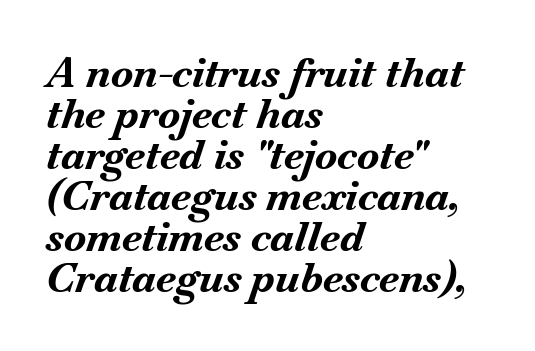
Emphasis-style slanted type is in use. Nobody drew a line under any word here. Typesetter's note: full bold, strokes at maximum text heaviness. Horizontal alignment here is leftward, the default for most running prose.
